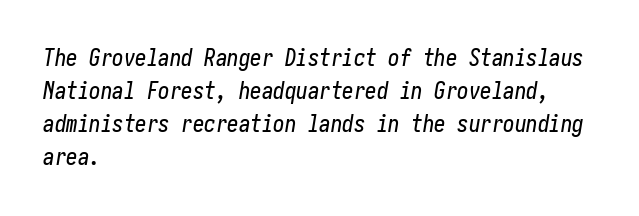
Reading down the block, your eye returns to a fixed left position each line. Each new line begins a customary step beneath the previous one. The font's italic variant was chosen for this text. The letters sit at their default tracking, neither squeezed nor spread. Check under the words: just untouched page.
